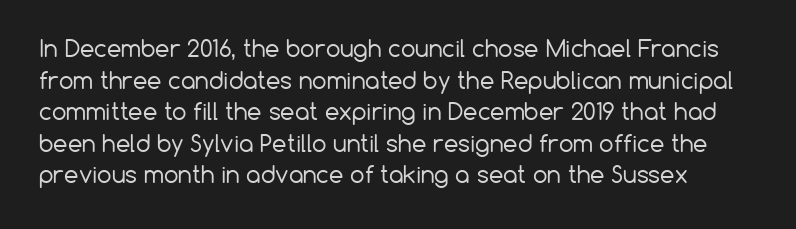
The image shows 23 px text type, upright; set normal line spacing (1.37x), normal letter spacing, not underlined.
